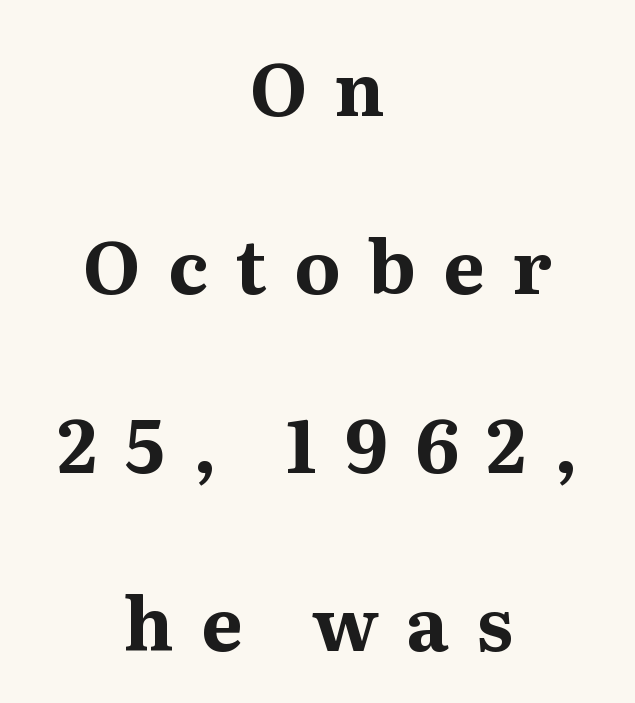
The image shows 74 px bold serif type, upright; set centered, loose line spacing (2.41x), unusually wide letter spacing (+0.37 em), not underlined; medium stroke contrast and a medium x-height.
